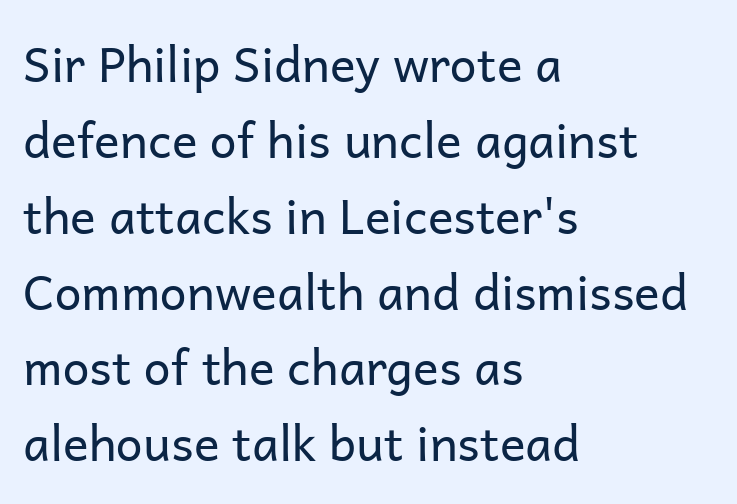
The specimen reads as upright at a glance. Is the stroke heavy? The answer is a plain regular-or-lighter. Any mark beneath the type? The region is blank. Interline gaps are of average width in this sample.
